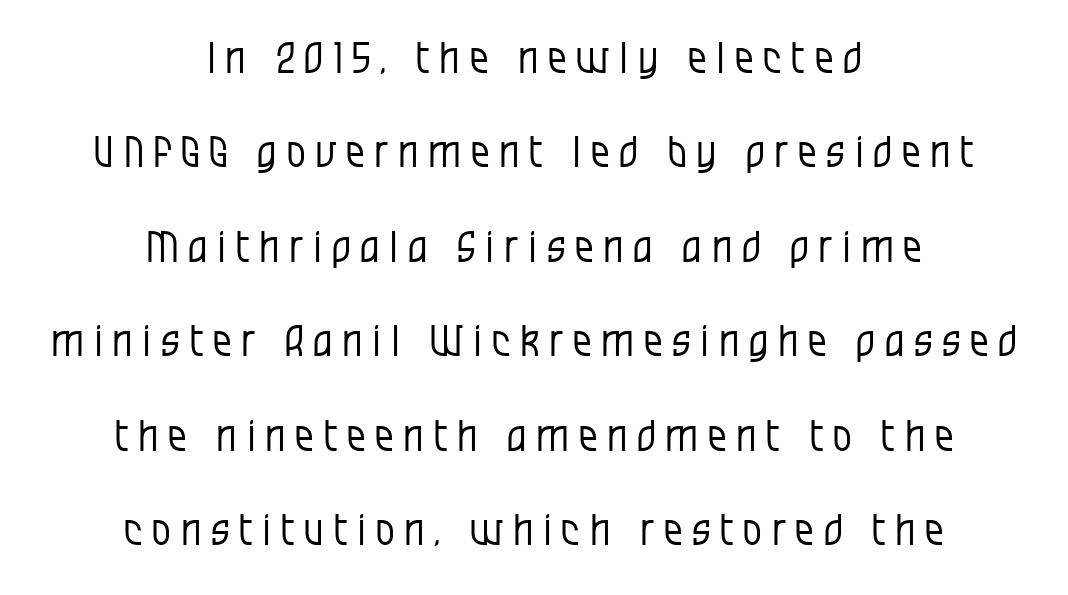
The baseline area is clear. Regarding serifs, this sample does without them. The passage shown is not bold in any degree. Posture: vertical. Glyph-to-glyph distance is far greater than everyday printed text. One glance says open: line gaps are wider than usual.
